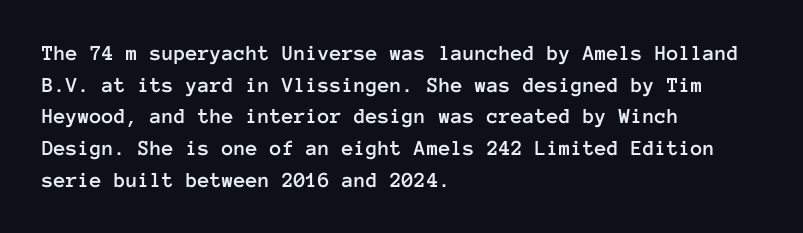
Ordinary non-slanted type is in use. Letter spacing: default. This sample is left-justified, so line endings fall wherever the words run out. Underline: absent. Successive baselines arrive at the customary interval.
